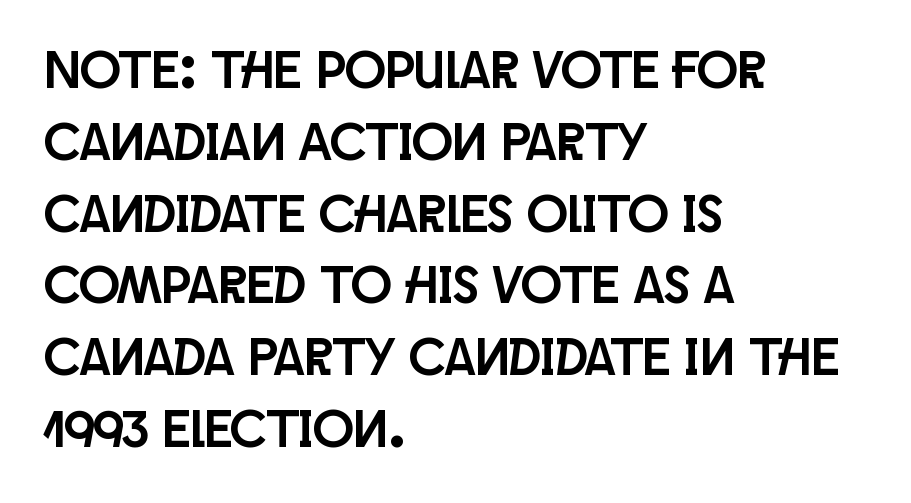
{"serif": "no", "italic": "no", "width": "condensed", "stroke_contrast": "low", "x_height": "large", "monospaced": "no", "underline": "no", "align": "left", "line_spacing": "normal", "line_spacing_ratio": 1.33, "letter_spacing": "normal", "letter_spacing_em": 0.0, "glyph_px": 54}
